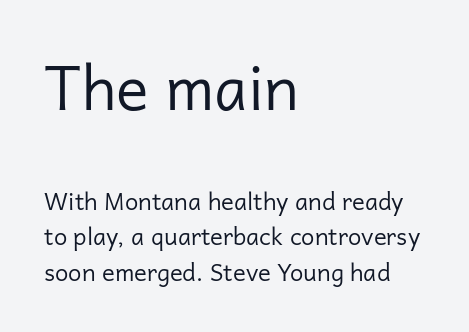
Each word holds together tightly as a unit, with standard inter-letter gaps. In terms of letterform style, serifs are entirely absent. The block of text has a typical density, with ordinary space between rows. Designer's note — italics off, roman on.
